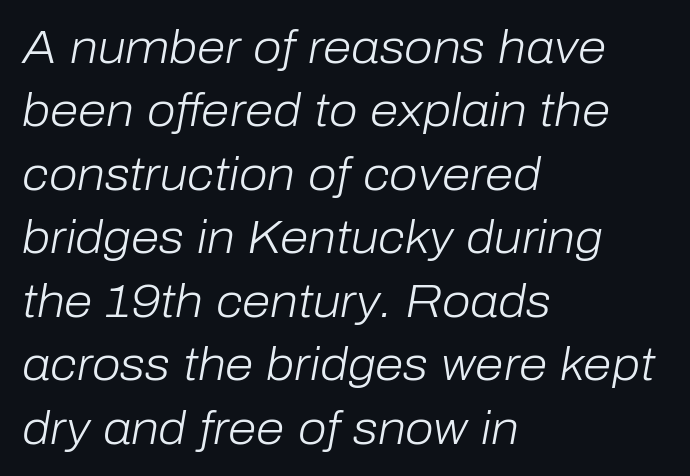
The image shows 46 px light type, italic (leaning right); set left-aligned, normal line spacing (1.38x), normal letter spacing, not underlined; low stroke contrast and a medium x-height.
